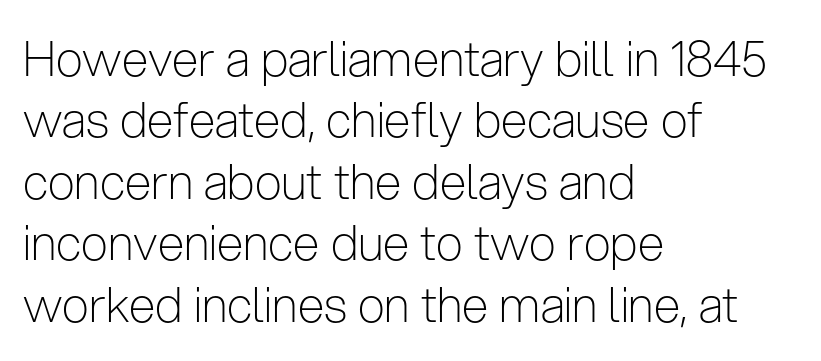
Stem width sits at or under what a default text font uses. The typography opts for an upright posture over an oblique one. Nobody touched the tracking dial on this one. No feet cap the strokes, marking this as sans-serif type. The rendering uses natural spacing where letterforms have individual widths. The space directly below the letters is spotless.
